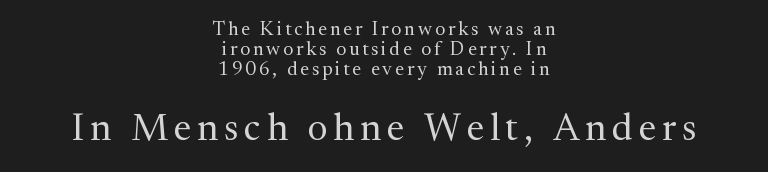
The image shows 38 px regular-weight serif type, upright; set centered, tight line spacing (1.06x), not underlined; the second (bottom) block is 2.0x larger; medium stroke contrast and a medium x-height.
